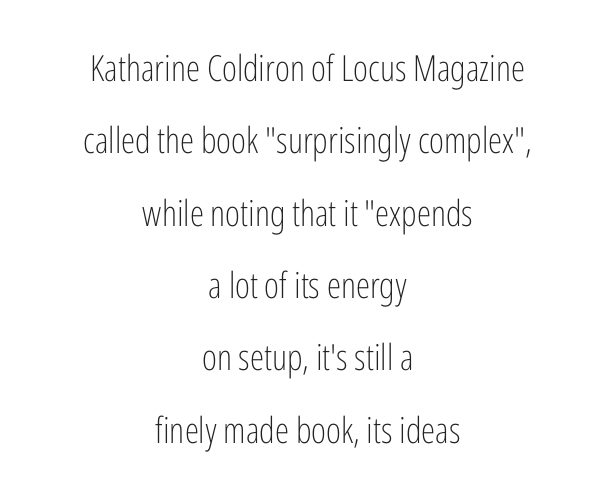
Q: Is the text bold? A: No.
Q: Is the text italic (slanted)? A: No, it is upright.
Q: Is the typeface a serif or a sans-serif typeface? A: Sans-serif.
Q: Is the text underlined? A: No.
Q: How is the paragraph aligned? A: Centered.
Q: Is the spacing between letters normal or unusually wide? A: Normal.
Q: Is the spacing between lines tight, normal or loose? A: Loose.
Q: Width (condensed, normal, or wide)? A: Condensed.
Q: Stroke contrast? A: Low.
Q: x-height? A: Medium.
Q: Monospaced? A: No.
